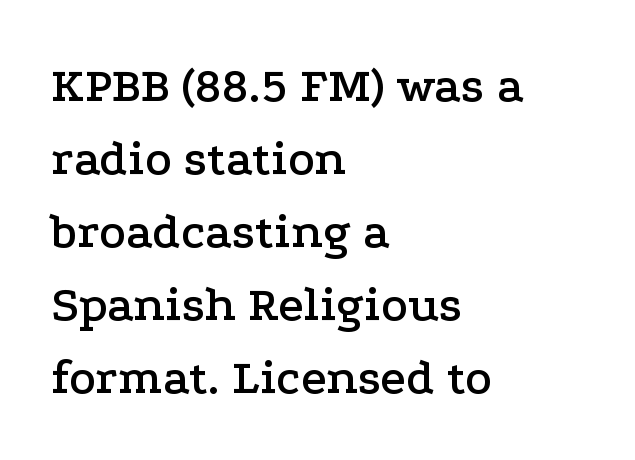
{"serif": "yes", "italic": "no", "width": "wide", "stroke_contrast": "low", "x_height": "medium", "monospaced": "no", "underline": "no", "align": "left", "line_spacing": "normal", "line_spacing_ratio": 1.46, "letter_spacing": "normal", "letter_spacing_em": 0.0, "glyph_px": 50}
